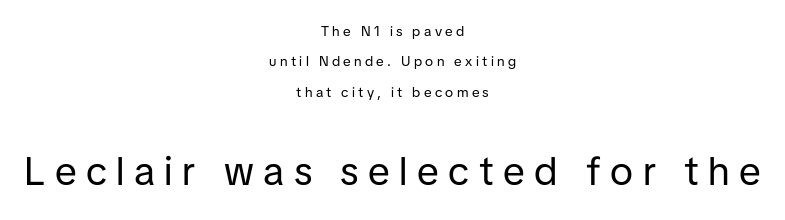
Q: Is the text bold? A: No.
Q: Is the text italic (slanted)? A: No, it is upright.
Q: Is the typeface a serif or a sans-serif typeface? A: Sans-serif.
Q: Is the text underlined? A: No.
Q: How is the paragraph aligned? A: Centered.
Q: Is the spacing between letters normal or unusually wide? A: Unusually wide.
Q: Is the spacing between lines tight, normal or loose? A: Loose.
Q: Which block of text is set in a larger size, the first (top) or the second (bottom)? A: The second (bottom) one.
Q: Width (condensed, normal, or wide)? A: Normal.
Q: Stroke contrast? A: Low.
Q: x-height? A: Medium.
Q: Monospaced? A: No.
